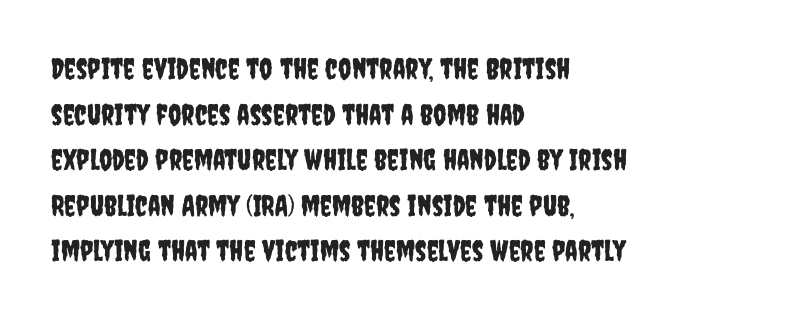
Nope, not italic — everything's standing straight. Tracking here is standard; glyphs follow each other at the usual distance. These lines sit exactly where default settings would place them. Typeset ragged right — the left edge is the straight one.
